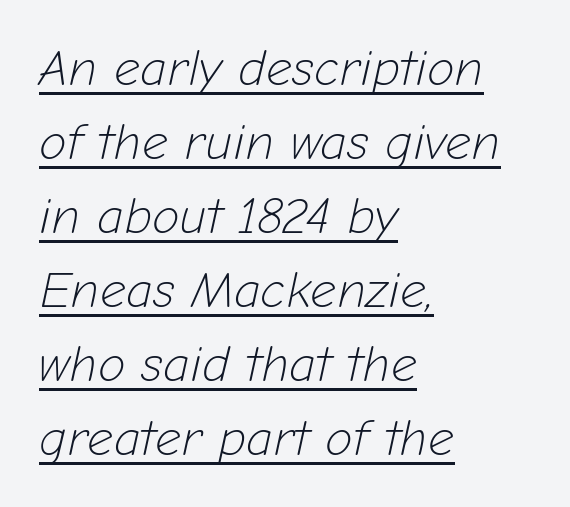
Q: Is the text bold? A: No.
Q: Is the text italic (slanted)? A: Yes, it leans right by about 12 degrees.
Q: Is the text underlined? A: Yes.
Q: How is the paragraph aligned? A: Left-aligned.
Q: Is the spacing between letters normal or unusually wide? A: Normal.
Q: Is the spacing between lines tight, normal or loose? A: Normal.
Q: Width (condensed, normal, or wide)? A: Normal.
Q: Stroke contrast? A: Low.
Q: x-height? A: Medium.
Q: Monospaced? A: No.
